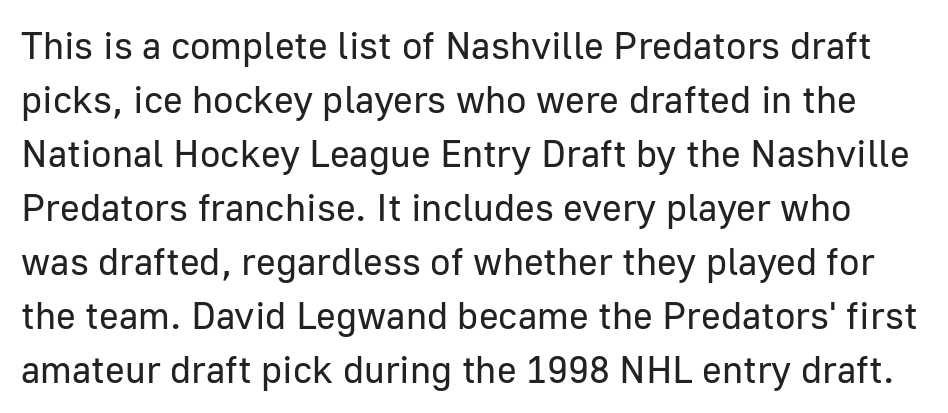
Words float on clear page, feet unadorned. Type style note: lacks serifs. Here the designer chose a conventional face with non-uniform glyph widths. It's the straight-up-and-down kind of type. How would I describe the line gaps? Plain and ordinary.
